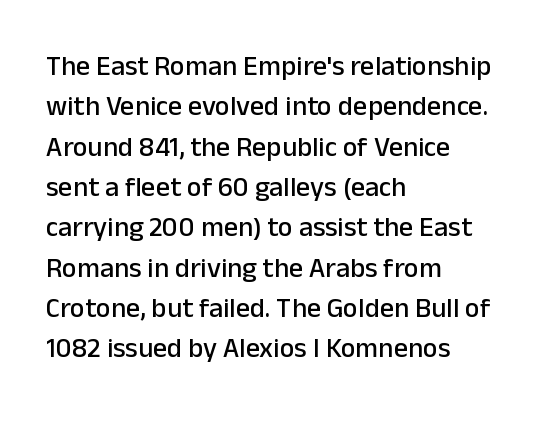
Characters remain perfectly vertical along every line. Varying glyph widths throughout — classic text-font behaviour. The face used here is a sans, in the tradition of grotesques and geometrics. Which margin do the lines hug? The left one — the right edge is uneven. Whoever set this chose a conventional vertical rhythm.
